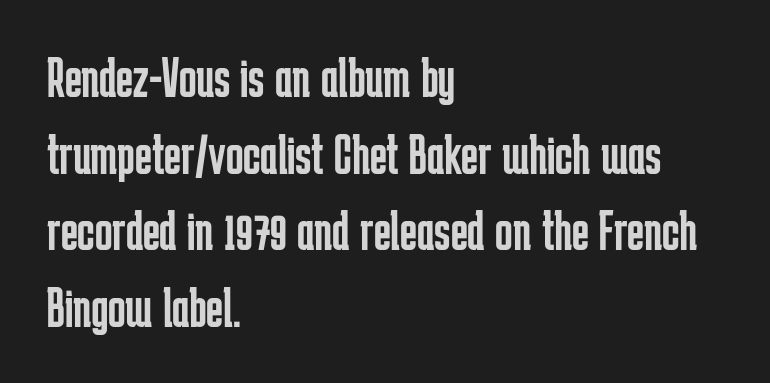
{"serif": "no", "italic": "no", "bold": "no", "weight": "regular", "width": "condensed", "stroke_contrast": "low", "x_height": "medium", "monospaced": "no", "underline": "no", "align": "left", "line_spacing": "normal", "line_spacing_ratio": 1.32, "letter_spacing": "normal", "letter_spacing_em": 0.0, "glyph_px": 58}
